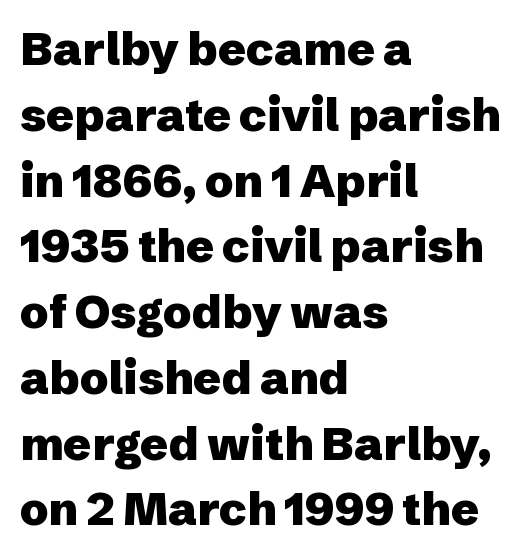
The image shows 46 px heavy sans-serif type, upright; set left-aligned, normal line spacing (1.43x), normal letter spacing, not underlined; low stroke contrast and a medium x-height.
